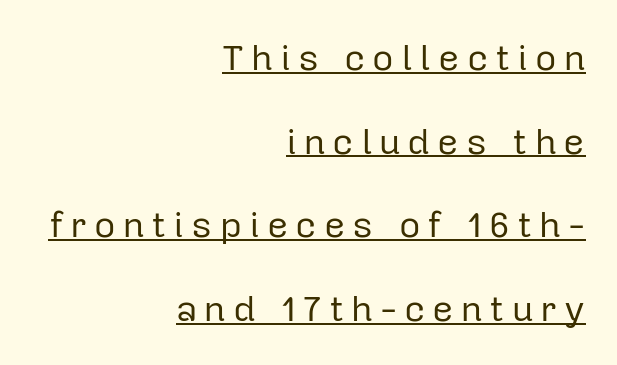
Q: Is the text bold? A: No.
Q: Is the text italic (slanted)? A: No, it is upright.
Q: Is the typeface a serif or a sans-serif typeface? A: Sans-serif.
Q: Is the text underlined? A: Yes.
Q: How is the paragraph aligned? A: Right-aligned.
Q: Is the spacing between lines tight, normal or loose? A: Loose.
Q: Width (condensed, normal, or wide)? A: Normal.
Q: Stroke contrast? A: Low.
Q: x-height? A: Medium.
Q: Monospaced? A: No.
